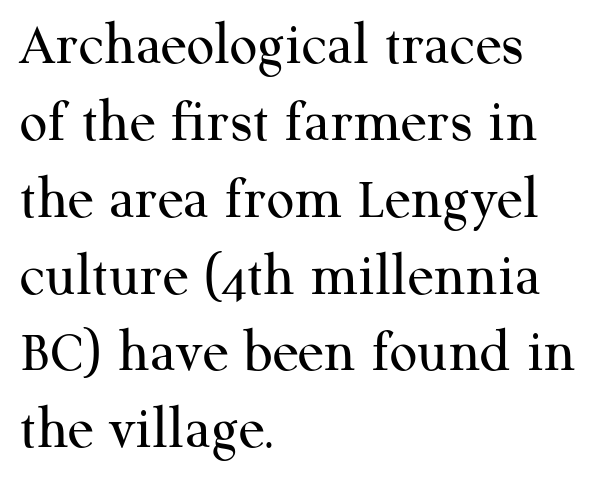
The image shows 61 px regular-weight serif type, upright; set left-aligned, normal line spacing (1.26x), normal letter spacing, not underlined; medium stroke contrast and a medium x-height.
